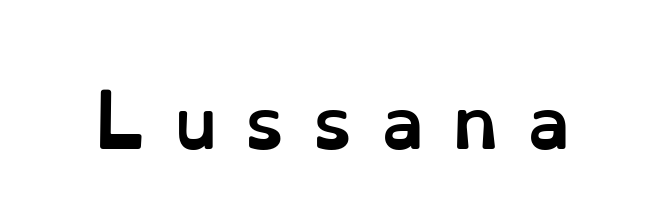
The image shows 70 px semibold type, upright; set unusually wide letter spacing (+0.41 em), not underlined; low stroke contrast and a small x-height.
